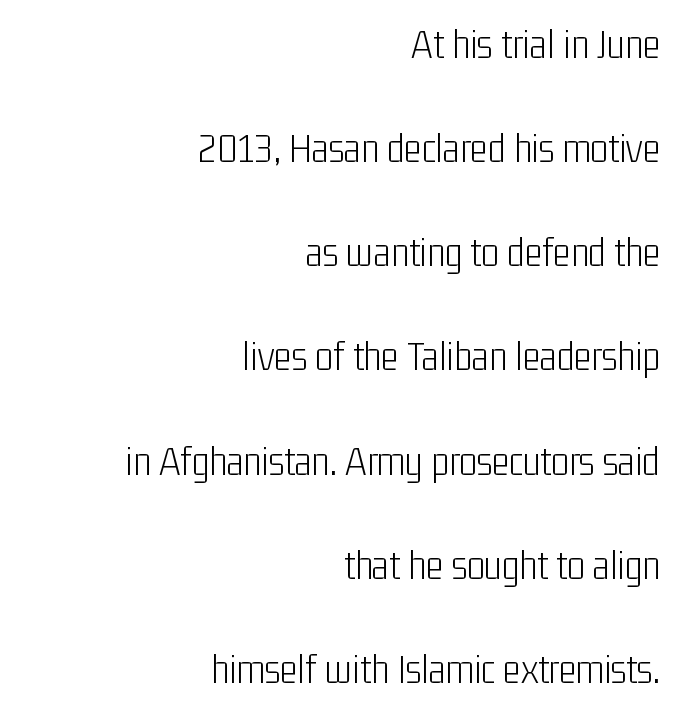
Q: Is the text bold? A: No.
Q: Is the text italic (slanted)? A: No, it is upright.
Q: Is the typeface a serif or a sans-serif typeface? A: Sans-serif.
Q: Is the text underlined? A: No.
Q: How is the paragraph aligned? A: Right-aligned.
Q: Is the spacing between letters normal or unusually wide? A: Normal.
Q: Is the spacing between lines tight, normal or loose? A: Loose.
Q: Width (condensed, normal, or wide)? A: Condensed.
Q: Stroke contrast? A: Low.
Q: x-height? A: Medium.
Q: Monospaced? A: No.
